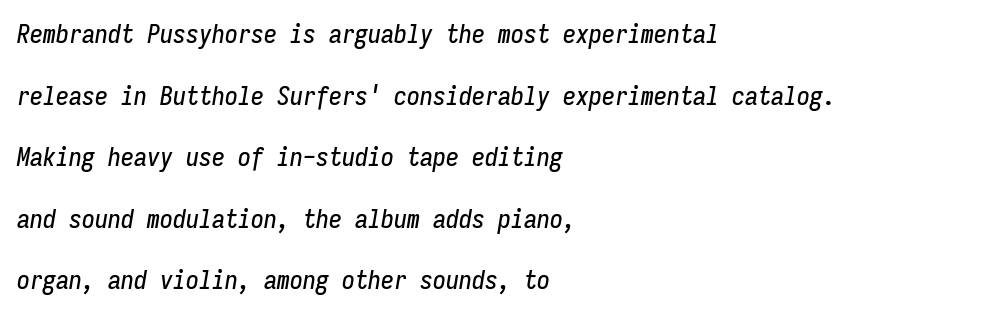
The image shows 26 px text type, italic (leaning right); set left-aligned, loose line spacing (2.37x), normal letter spacing, not underlined.
